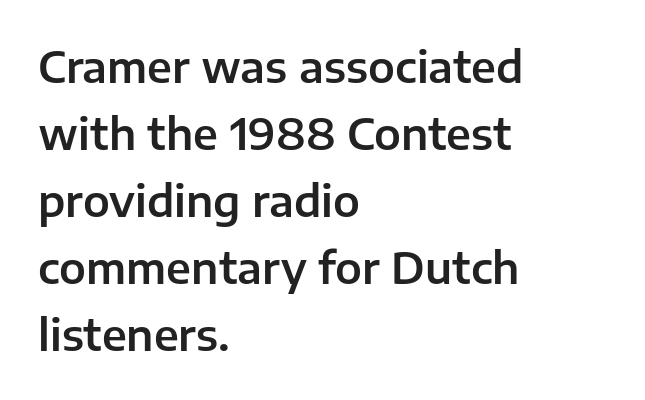
The image shows 43 px sans-serif type, upright; set left-aligned, normal line spacing (1.56x), normal letter spacing, not underlined; low stroke contrast and a medium x-height.
